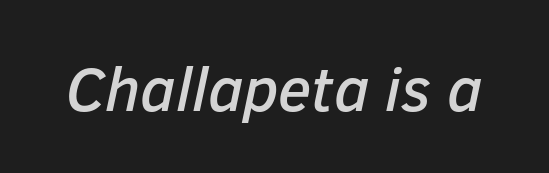
The image shows 62 px text type, italic (leaning right); set normal letter spacing, not underlined; low stroke contrast and a medium x-height.
